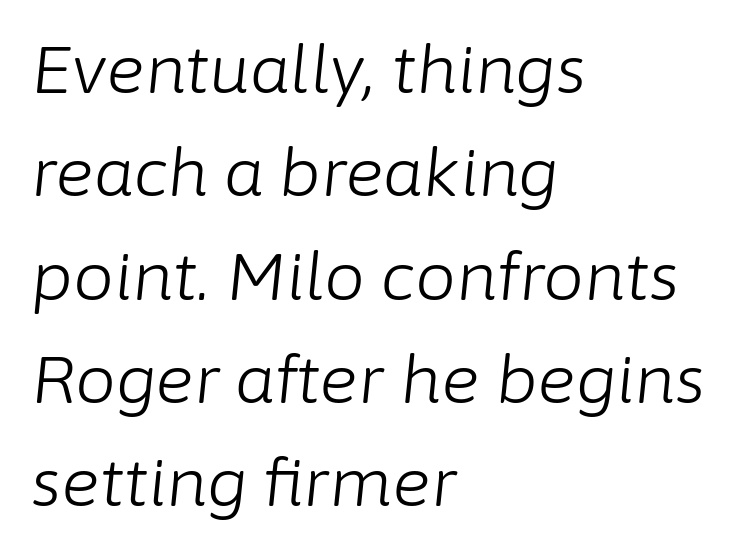
Q: Is the text bold? A: No.
Q: Is the text italic (slanted)? A: Yes, it leans right by about 6 degrees.
Q: Is the text underlined? A: No.
Q: How is the paragraph aligned? A: Left-aligned.
Q: Is the spacing between letters normal or unusually wide? A: Normal.
Q: Is the spacing between lines tight, normal or loose? A: Normal.
Q: Width (condensed, normal, or wide)? A: Normal.
Q: Stroke contrast? A: Low.
Q: x-height? A: Medium.
Q: Monospaced? A: No.
